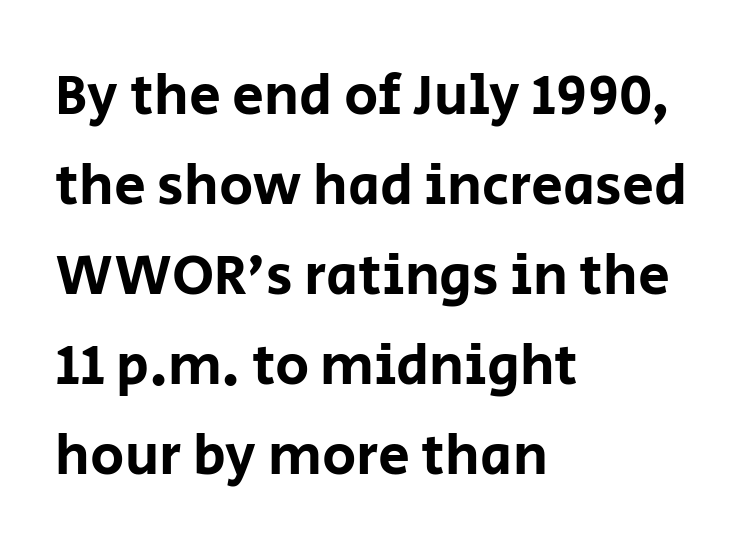
{"serif": "no", "italic": "no", "width": "normal", "stroke_contrast": "low", "x_height": "large", "monospaced": "no", "underline": "no", "align": "left", "line_spacing": "normal", "line_spacing_ratio": 1.58, "letter_spacing": "normal", "letter_spacing_em": 0.0, "glyph_px": 57}
